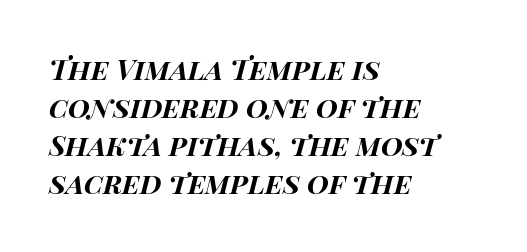
The image shows 28 px bold, wide type, italic (leaning right); set left-aligned, normal line spacing (1.36x), normal letter spacing, not underlined; high stroke contrast and a large x-height.
